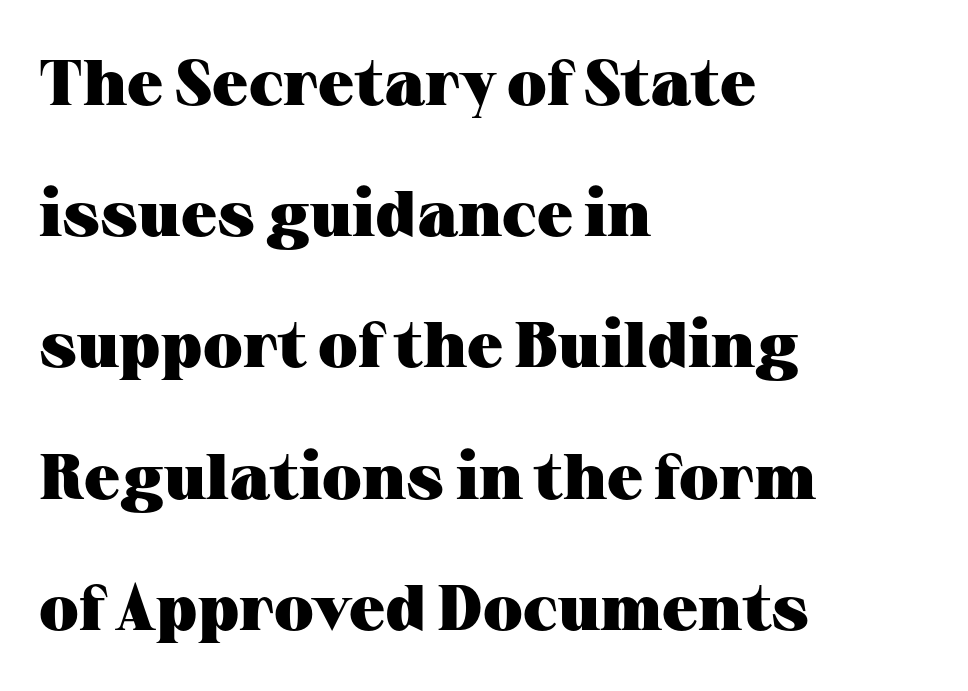
{"serif": "yes", "italic": "no", "bold": "yes", "weight": "heavy", "width": "wide", "stroke_contrast": "medium", "x_height": "medium", "monospaced": "no", "underline": "no", "align": "left", "line_spacing": "loose", "line_spacing_ratio": 2.05, "letter_spacing": "normal", "letter_spacing_em": 0.0, "glyph_px": 64}
